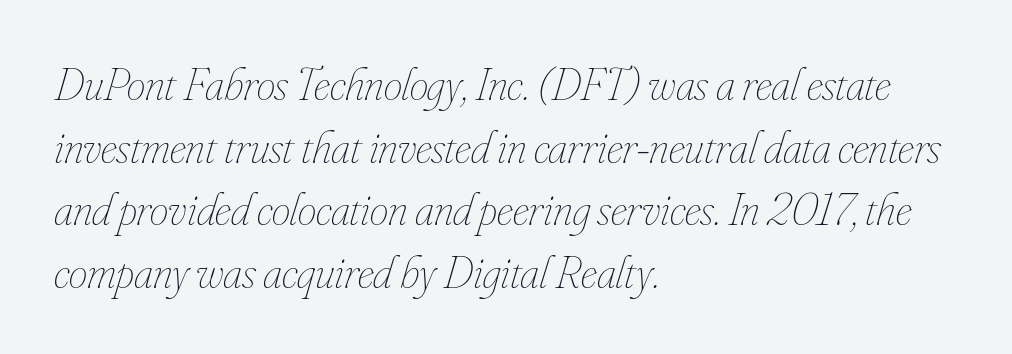
Compared with typical body copy, the letter spacing here is the same. Italic? Definitely — the glyphs are oblique. This reads as an unemphasized weight, regular at the heaviest. This sample has the flowing, uneven cadence of proportional lettering. Students, observe: this is what conventionally led text looks like. The paragraph has a hard left edge and a soft right edge.
